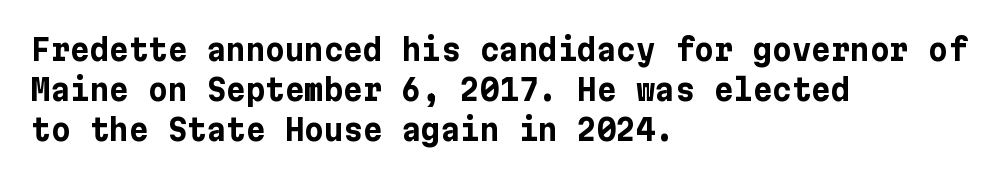
Tall strokes in this sample are plumb rather than angled. The sample has been set heavy, in full bold. A typesetter would label this face a sans. The rendering uses a moderate line-height, typical for paragraphs. The gaps between neighbouring characters are ordinary and unremarkable.
